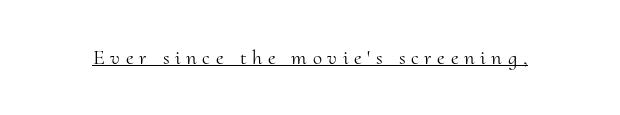
No letter is thick-stroked: the sample isn't bold. The line texture is sparse and dotted thanks to wide tracking. Do the letters lean? They stand straight. Beneath each row of characters lies a ruled line.
